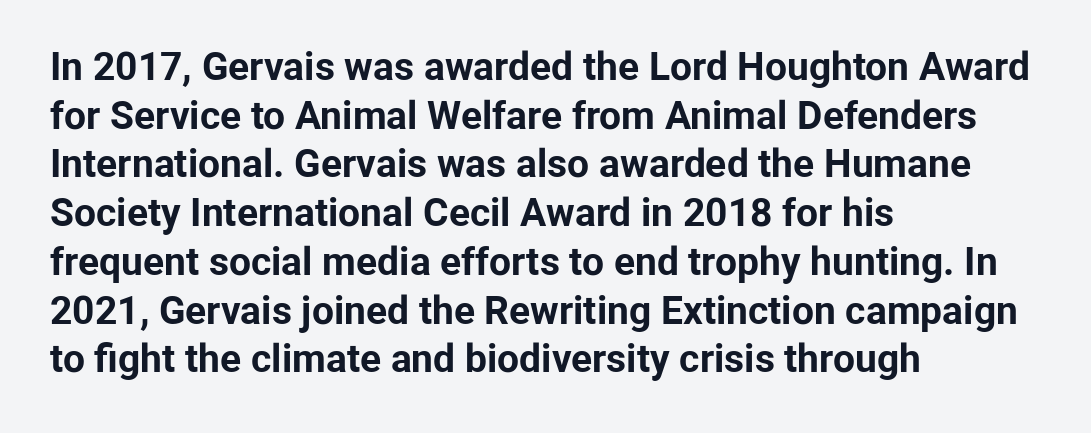
The image shows 39 px bold sans-serif type, upright; set left-aligned, normal line spacing (1.25x), normal letter spacing, not underlined; low stroke contrast and a medium x-height.
